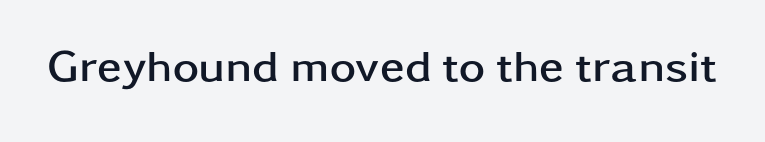
{"serif": "no", "italic": "no", "bold": "yes", "weight": "semibold", "width": "wide", "stroke_contrast": "low", "x_height": "medium", "monospaced": "no", "underline": "no", "letter_spacing": "normal", "letter_spacing_em": 0.0, "glyph_px": 45}
